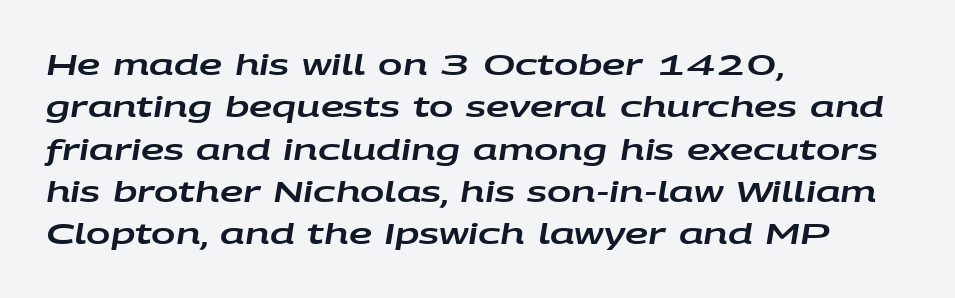
{"italic": "yes", "lean": "right", "slant_degrees": 9, "width": "wide", "stroke_contrast": "low", "x_height": "large", "monospaced": "no", "underline": "no", "align": "left", "line_spacing": "normal", "line_spacing_ratio": 1.46, "letter_spacing": "normal", "letter_spacing_em": 0.0, "glyph_px": 29}
